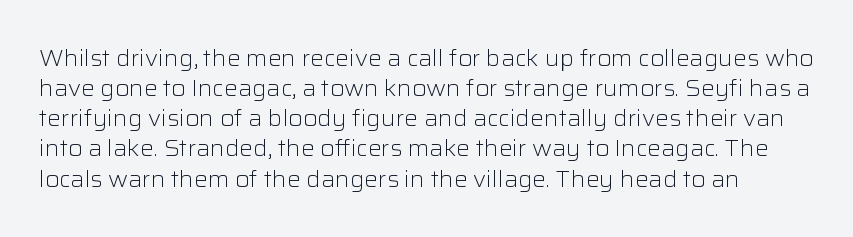
Stems and bowls with no extra thickness — not bold. Vertically, the passage feels balanced, rows spaced as you'd expect. Look at the tracking — it's just the regular setting, nothing added. The words here are not underlined.
